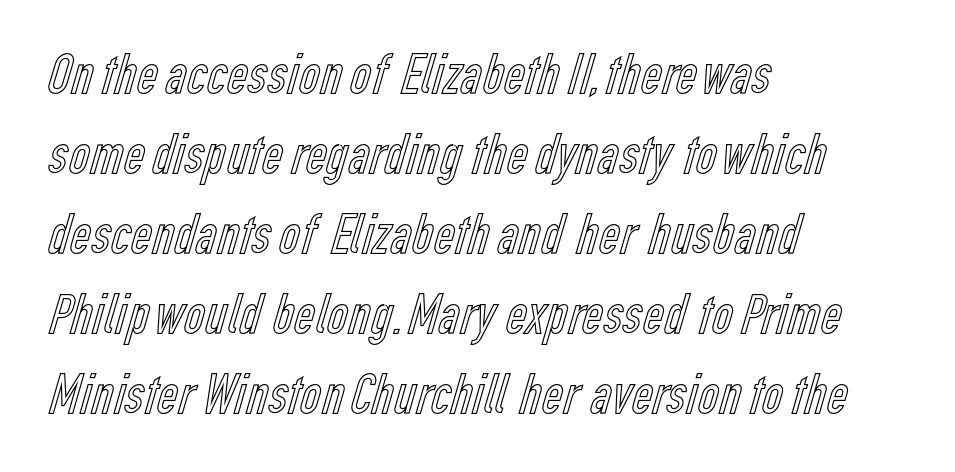
Q: Is the text italic (slanted)? A: Yes.
Q: Is the text underlined? A: No.
Q: How is the paragraph aligned? A: Left-aligned.
Q: Is the spacing between letters normal or unusually wide? A: Normal.
Q: Is the spacing between lines tight, normal or loose? A: Normal.
Q: Width (condensed, normal, or wide)? A: Condensed.
Q: x-height? A: Medium.
Q: Monospaced? A: No.
